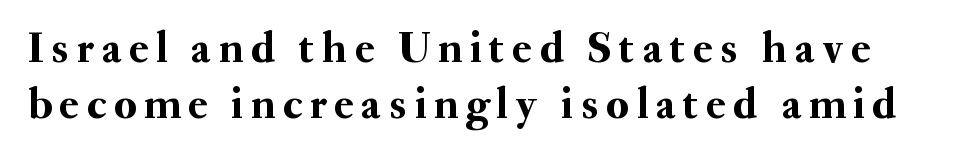
Q: Is the text italic (slanted)? A: No, it is upright.
Q: Is the typeface a serif or a sans-serif typeface? A: Serif.
Q: Is the text underlined? A: No.
Q: Is the spacing between lines tight, normal or loose? A: Normal.
Q: Width (condensed, normal, or wide)? A: Normal.
Q: Stroke contrast? A: Medium.
Q: x-height? A: Small.
Q: Monospaced? A: No.
